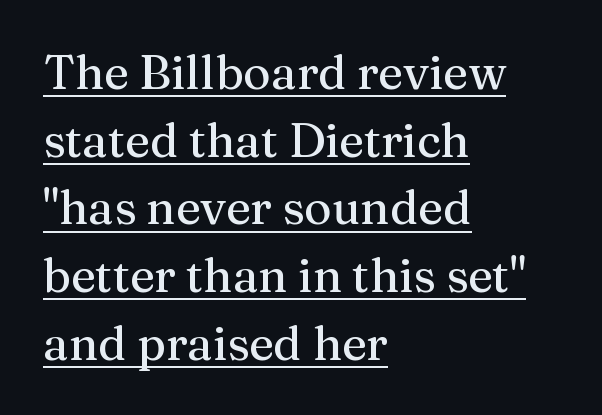
Inter-character spacing is left at the font's built-in metrics. Decoration check: the copy is underlined. A roman cut, with each character standing at attention. The line-height multiplier appears to be the usual default. Spacing verdict: proportional, widths tailored to each character.
